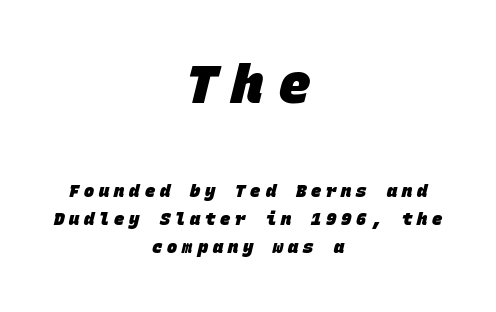
Q: Is the text bold? A: Yes.
Q: Is the typeface a serif or a sans-serif typeface? A: Sans-serif.
Q: Is the text underlined? A: No.
Q: How is the paragraph aligned? A: Centered.
Q: Is the spacing between letters normal or unusually wide? A: Unusually wide.
Q: Is the spacing between lines tight, normal or loose? A: Normal.
Q: Which block of text is set in a larger size, the first (top) or the second (bottom)? A: The first (top) one.
Q: Width (condensed, normal, or wide)? A: Normal.
Q: Stroke contrast? A: Low.
Q: x-height? A: Large.
Q: Monospaced? A: Yes.
